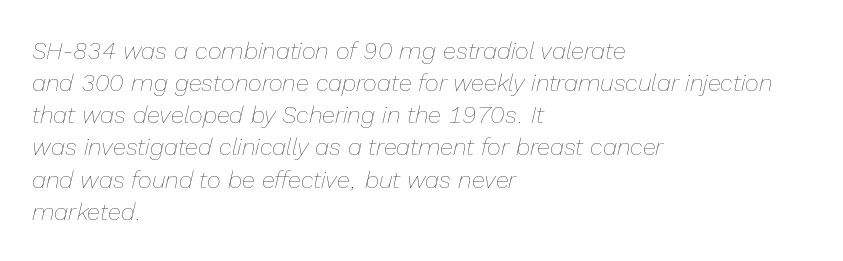
The image shows 24 px text type, italic (leaning right); set left-aligned, normal line spacing (1.34x), normal letter spacing, not underlined.
